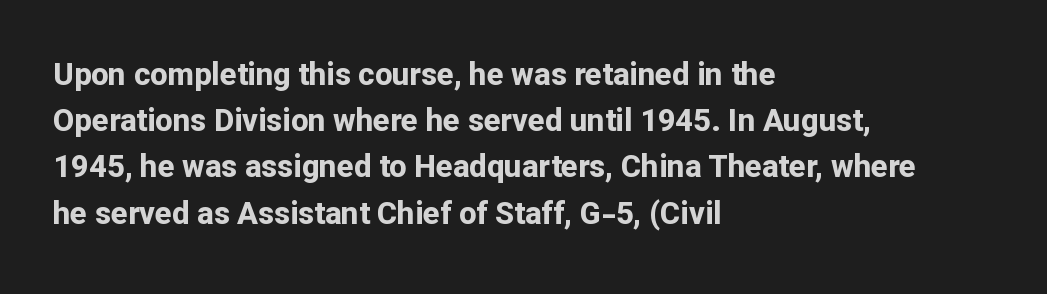
Q: Is the text bold? A: Yes.
Q: Is the text italic (slanted)? A: No, it is upright.
Q: Is the typeface a serif or a sans-serif typeface? A: Sans-serif.
Q: Is the text underlined? A: No.
Q: How is the paragraph aligned? A: Left-aligned.
Q: Is the spacing between letters normal or unusually wide? A: Normal.
Q: Is the spacing between lines tight, normal or loose? A: Normal.
Q: Width (condensed, normal, or wide)? A: Normal.
Q: Stroke contrast? A: Low.
Q: x-height? A: Medium.
Q: Monospaced? A: No.
